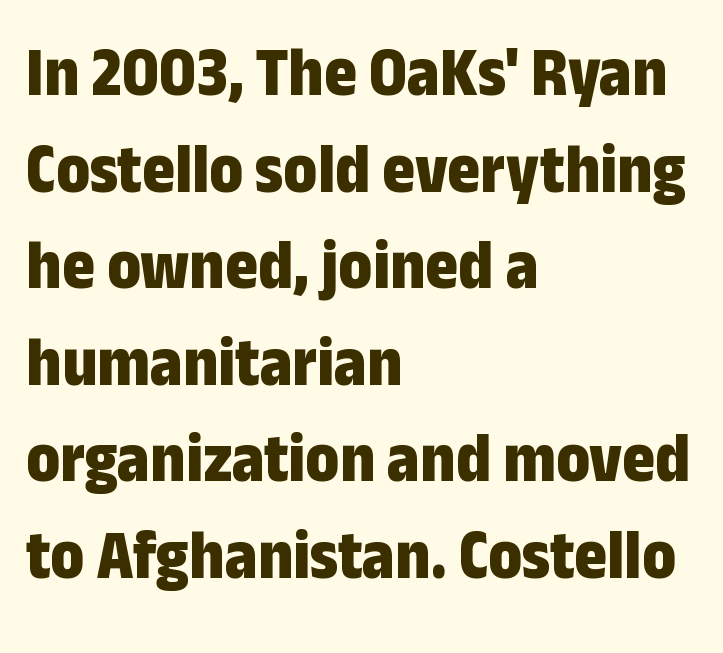
{"serif": "no", "italic": "no", "bold": "yes", "weight": "bold", "width": "condensed", "stroke_contrast": "low", "x_height": "medium", "monospaced": "no", "underline": "no", "align": "left", "line_spacing": "normal", "line_spacing_ratio": 1.38, "letter_spacing": "normal", "letter_spacing_em": 0.0, "glyph_px": 70}
